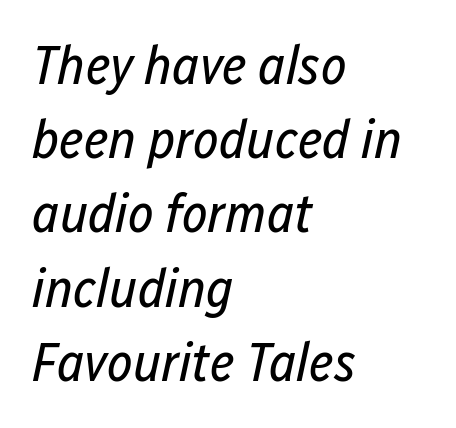
The image shows 55 px regular-weight, condensed type, italic (leaning right); set left-aligned, normal line spacing (1.35x), normal letter spacing, not underlined; low stroke contrast and a medium x-height.
